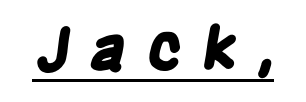
The tracking reads as deliberately expanded to a designer's eye. Underlining? Definitely there. Proportional: the letters do not fall into vertical columns. Plenty of ink on the page — the face is bold.
